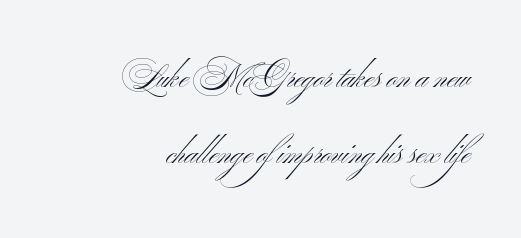
{"serif": "no", "bold": "no", "weight": "light", "width": "wide", "stroke_contrast": "medium", "x_height": "small", "monospaced": "no", "underline": "no", "align": "right", "line_spacing": "loose", "line_spacing_ratio": 2.36, "letter_spacing": "normal", "letter_spacing_em": 0.0, "glyph_px": 32}
